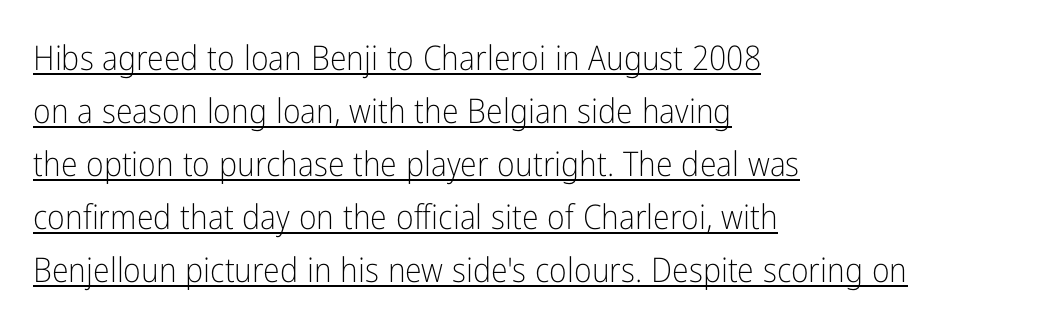
Q: Is the text bold? A: No.
Q: Is the text italic (slanted)? A: No, it is upright.
Q: Is the typeface a serif or a sans-serif typeface? A: Sans-serif.
Q: Is the text underlined? A: Yes.
Q: How is the paragraph aligned? A: Left-aligned.
Q: Is the spacing between letters normal or unusually wide? A: Normal.
Q: Is the spacing between lines tight, normal or loose? A: Normal.
Q: Width (condensed, normal, or wide)? A: Condensed.
Q: Stroke contrast? A: Low.
Q: x-height? A: Medium.
Q: Monospaced? A: No.
